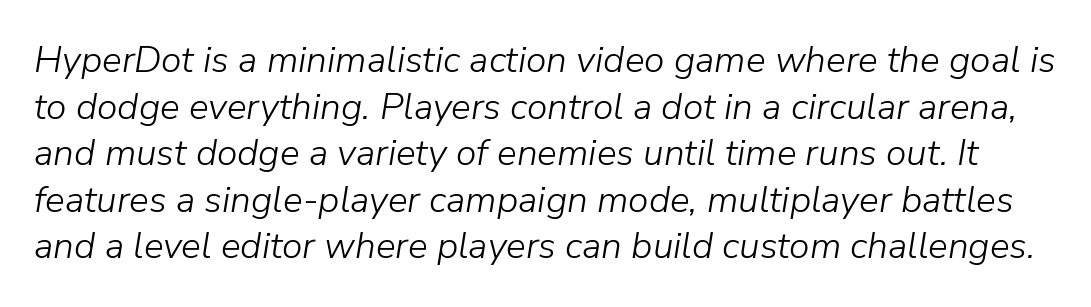
Reading down the column, the eye jumps a familiar distance to each next line. Think standard paragraph weight, or any step lighter than that. Each row of text sits above clean, open space. The font's italic variant was chosen for this text. Students, note that the glyphs here touch the page at normal intervals. The letters advance in unequal steps, a hallmark of proportional type.
